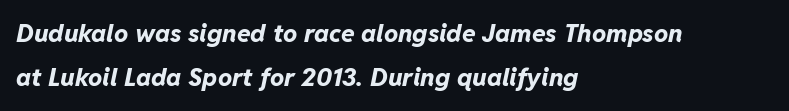
{"italic": "yes", "lean": "right", "slant_degrees": 11, "bold": "yes", "underline": "no", "align": "left", "line_spacing_ratio": 1.77, "letter_spacing": "normal", "letter_spacing_em": 0.0, "glyph_px": 25}
